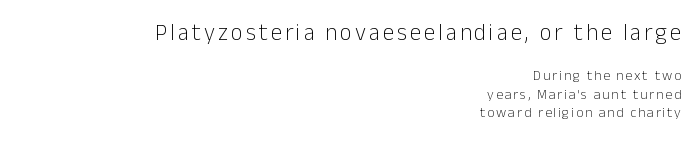
The image shows 23 px text type, upright; set right-aligned, normal line spacing (1.33x), not underlined; the first (top) block is 1.64x larger.
